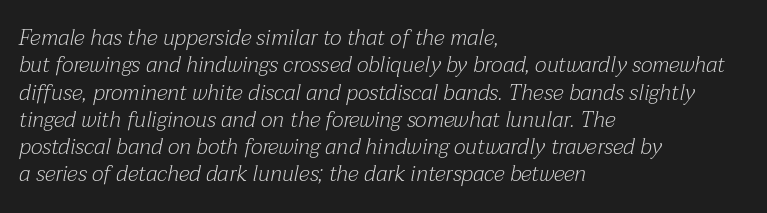
Q: Is the text bold? A: No.
Q: Is the text italic (slanted)? A: Yes, it leans right by about 12 degrees.
Q: Is the text underlined? A: No.
Q: How is the paragraph aligned? A: Left-aligned.
Q: Is the spacing between letters normal or unusually wide? A: Normal.
